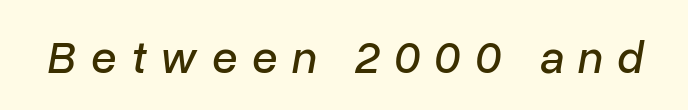
{"italic": "yes", "lean": "right", "slant_degrees": 10, "width": "normal", "stroke_contrast": "low", "x_height": "medium", "monospaced": "no", "underline": "no", "letter_spacing": "wide", "letter_spacing_em": 0.31, "glyph_px": 46}
